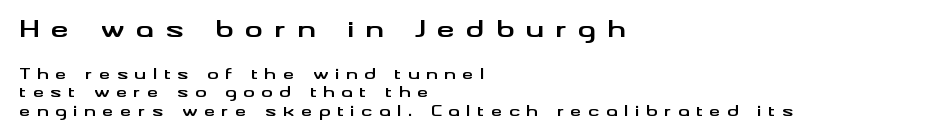
{"italic": "no", "bold": "yes", "underline": "no", "align": "left", "line_spacing": "normal", "line_spacing_ratio": 1.32, "letter_spacing": "wide", "letter_spacing_em": 0.48, "larger_block": "first", "size_ratio": 1.64, "glyph_px": 23}
